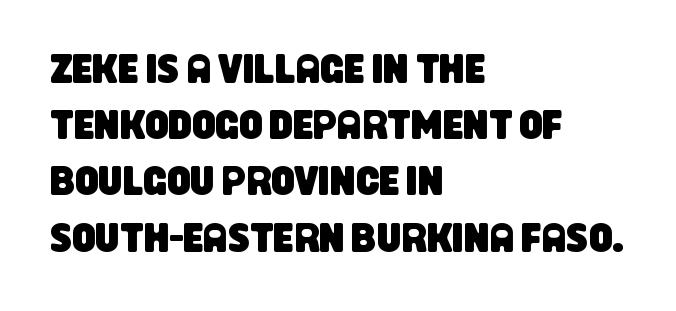
Q: Is the typeface a serif or a sans-serif typeface? A: Sans-serif.
Q: Is the text underlined? A: No.
Q: How is the paragraph aligned? A: Left-aligned.
Q: Is the spacing between letters normal or unusually wide? A: Normal.
Q: Is the spacing between lines tight, normal or loose? A: Normal.
Q: Width (condensed, normal, or wide)? A: Condensed.
Q: Stroke contrast? A: Low.
Q: x-height? A: Large.
Q: Monospaced? A: No.
